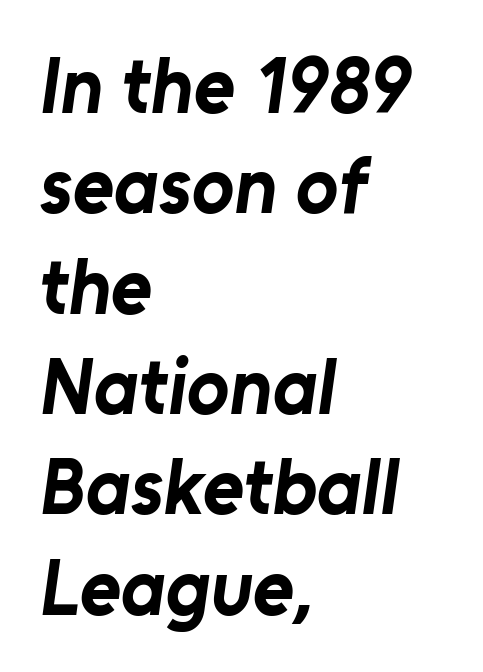
Q: Is the text bold? A: Yes.
Q: Is the typeface a serif or a sans-serif typeface? A: Sans-serif.
Q: Is the text underlined? A: No.
Q: How is the paragraph aligned? A: Left-aligned.
Q: Is the spacing between letters normal or unusually wide? A: Normal.
Q: Is the spacing between lines tight, normal or loose? A: Normal.
Q: Width (condensed, normal, or wide)? A: Normal.
Q: Stroke contrast? A: Low.
Q: x-height? A: Medium.
Q: Monospaced? A: No.
